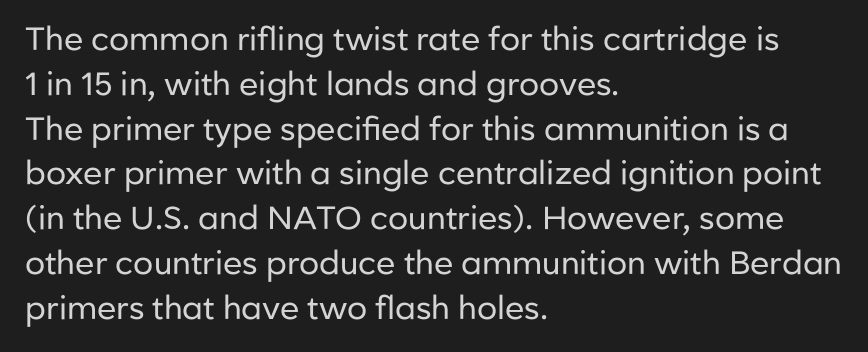
Do the characters align in a grid? No, the font is proportional. Leading matches the norm, producing a regular column. The ragged edge is on the right, which tells us the setting is flush left. Ink coverage per letter is moderate at most. Honestly, the letter spacing is just normal — you wouldn't notice it. Nope, no serifs anywhere on these letters.
